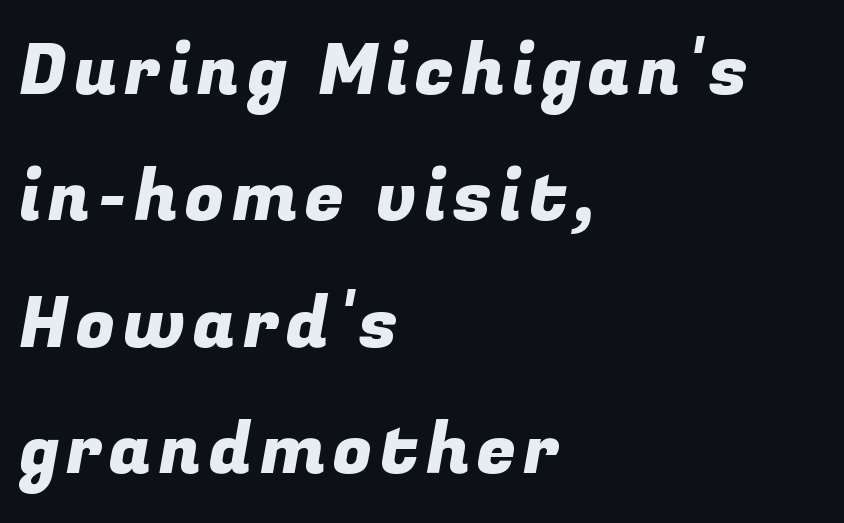
The image shows 71 px sans-serif type; set left-aligned, line spacing 1.78x, not underlined; low stroke contrast and a medium x-height.
